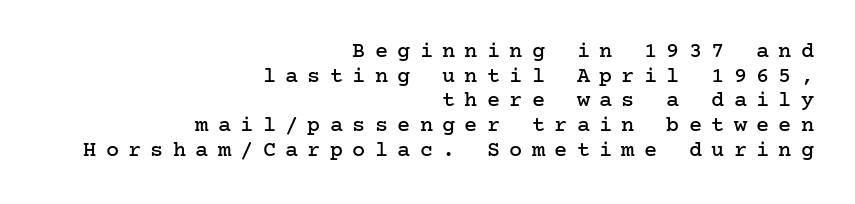
The space between consecutive lines is stingy. Glance below the letters and you will spot only blank space. It's the straight-up-and-down kind of type. The type is letterspaced generously, with wide tracking. The compositor pushed each line to the right boundary.
